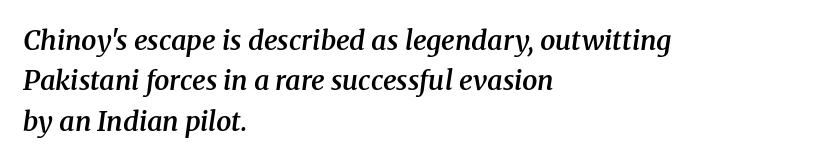
The image shows 27 px text type, italic (leaning right); set left-aligned, normal line spacing (1.5x), normal letter spacing, not underlined.
